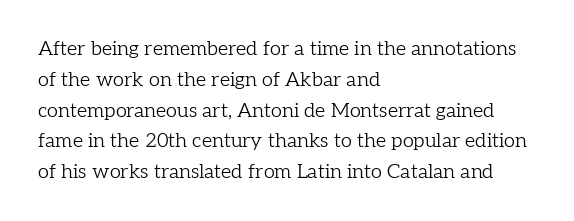
Unmarked baselines from the first word to the last. Between one letter and the next there's only the usual sliver of space. Left-aligned paragraph, ragged on the right. Compared with typical paragraphs, the rows here are spaced about the same. It's the straight-up-and-down kind of type.
